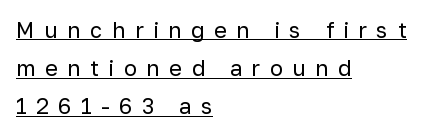
Q: Is the text bold? A: No.
Q: Is the text italic (slanted)? A: No, it is upright.
Q: Is the text underlined? A: Yes.
Q: How is the paragraph aligned? A: Left-aligned.
Q: Is the spacing between letters normal or unusually wide? A: Unusually wide.
